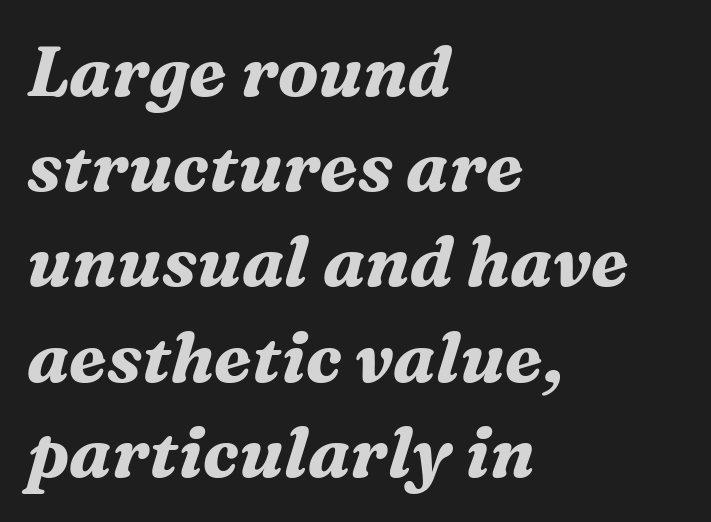
The image shows 70 px bold serif type, italic (leaning right); set left-aligned, normal line spacing (1.36x), normal letter spacing, not underlined; medium stroke contrast and a medium x-height.
